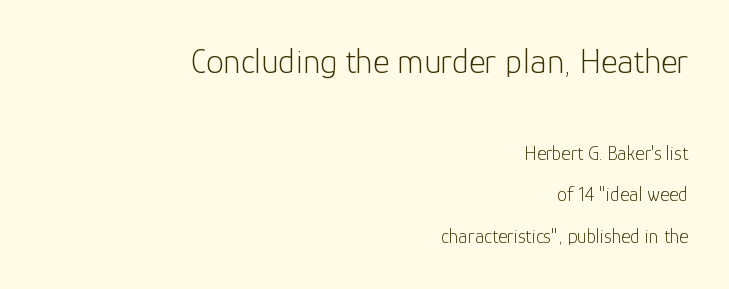
Q: Is the text bold? A: No.
Q: Is the text italic (slanted)? A: No, it is upright.
Q: Is the typeface a serif or a sans-serif typeface? A: Sans-serif.
Q: Is the text underlined? A: No.
Q: How is the paragraph aligned? A: Right-aligned.
Q: Is the spacing between letters normal or unusually wide? A: Normal.
Q: Is the spacing between lines tight, normal or loose? A: Loose.
Q: Which block of text is set in a larger size, the first (top) or the second (bottom)? A: The first (top) one.
Q: Width (condensed, normal, or wide)? A: Normal.
Q: Stroke contrast? A: Low.
Q: x-height? A: Medium.
Q: Monospaced? A: No.
